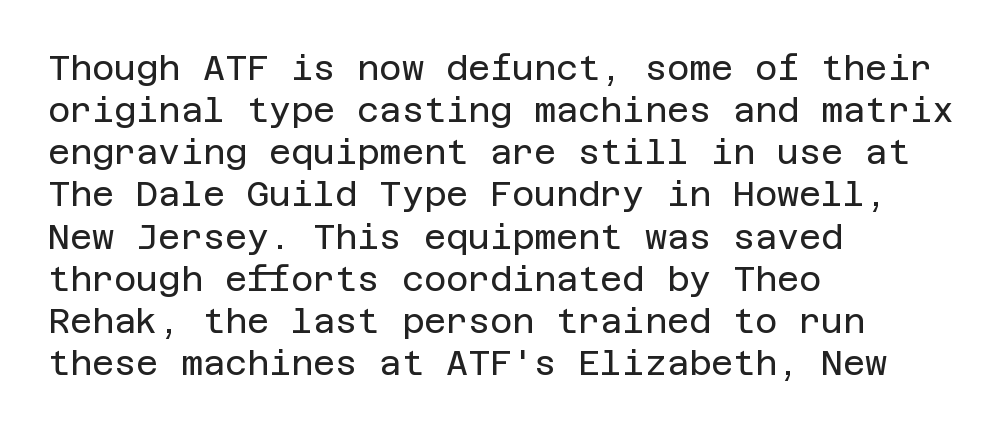
The letterforms sit shoulder to shoulder at normal distance. Nothing heavy about these letters — not bold at all. Quick note: underline off. Upright lettering throughout. Line beginnings align vertically; line endings do not. Regarding serifs, this sample does without them.
